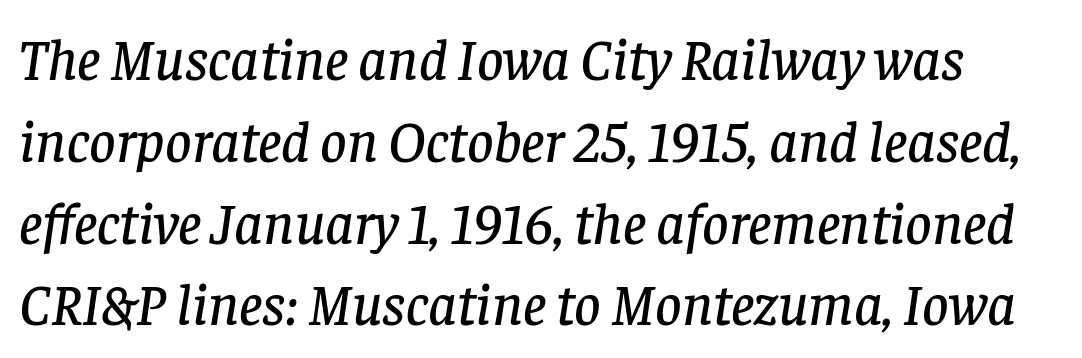
The image shows 58 px serif type, italic (leaning right); set normal line spacing (1.41x), normal letter spacing, not underlined; low stroke contrast and a large x-height.
